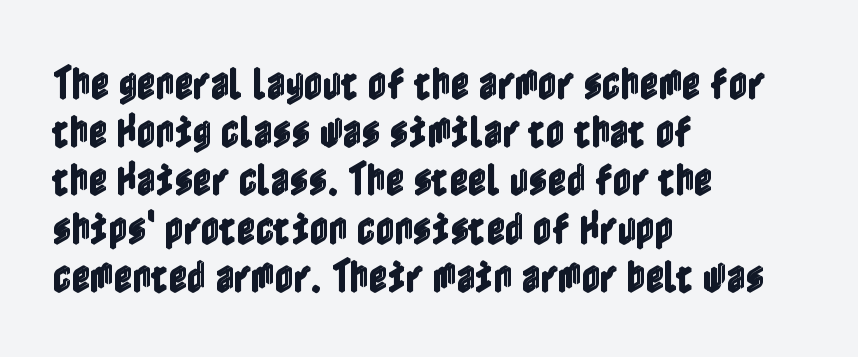
A typesetter would mark this as roman, not italic. The gaps between neighbouring characters are ordinary and unremarkable. If you measured baseline to baseline, you'd find a middling distance. The baseline area is clear. Layout note: lines flush left.
